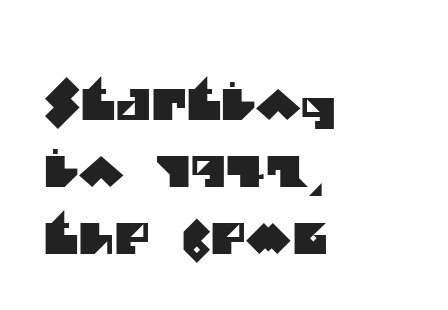
The image shows 43 px sans-serif type; set left-aligned, normal line spacing (1.56x), normal letter spacing, not underlined; medium stroke contrast and a large x-height.
